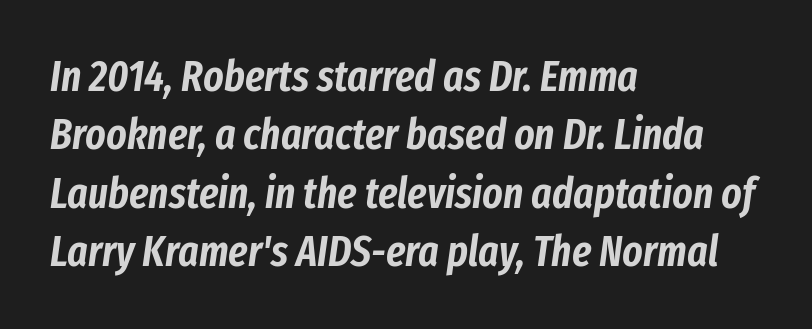
Q: Is the text italic (slanted)? A: Yes, it leans right by about 8 degrees.
Q: Is the text underlined? A: No.
Q: How is the paragraph aligned? A: Left-aligned.
Q: Is the spacing between letters normal or unusually wide? A: Normal.
Q: Is the spacing between lines tight, normal or loose? A: Normal.
Q: Width (condensed, normal, or wide)? A: Condensed.
Q: Stroke contrast? A: Low.
Q: x-height? A: Medium.
Q: Monospaced? A: No.
